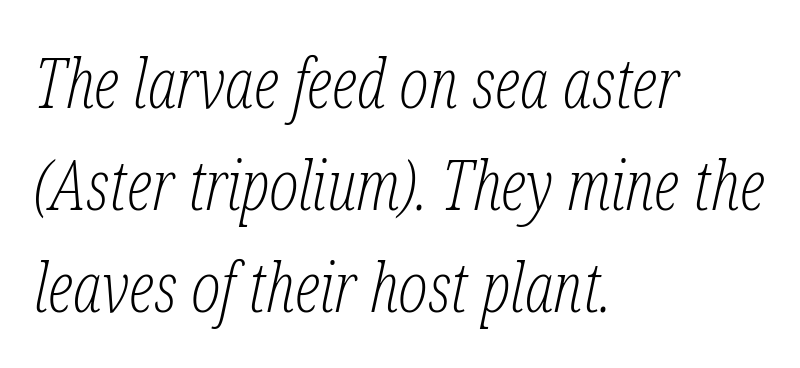
The image shows 69 px light, condensed serif type, italic (leaning right); set left-aligned, normal line spacing (1.48x), normal letter spacing, not underlined; low stroke contrast and a medium x-height.
